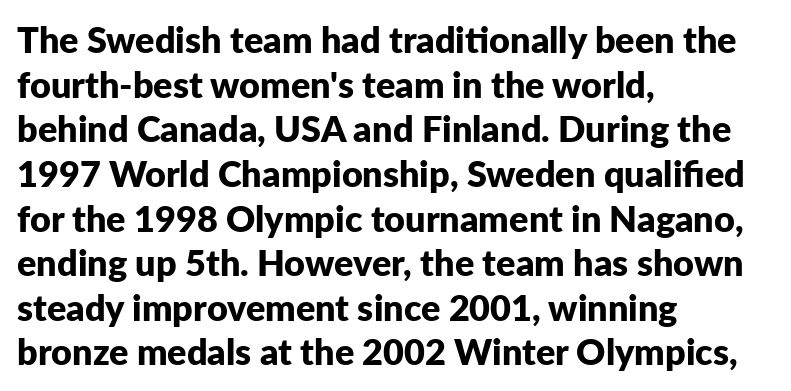
{"serif": "no", "italic": "no", "bold": "yes", "weight": "bold", "width": "normal", "stroke_contrast": "low", "x_height": "medium", "monospaced": "no", "underline": "no", "align": "left", "line_spacing_ratio": 1.24, "letter_spacing": "normal", "letter_spacing_em": 0.0, "glyph_px": 36}
